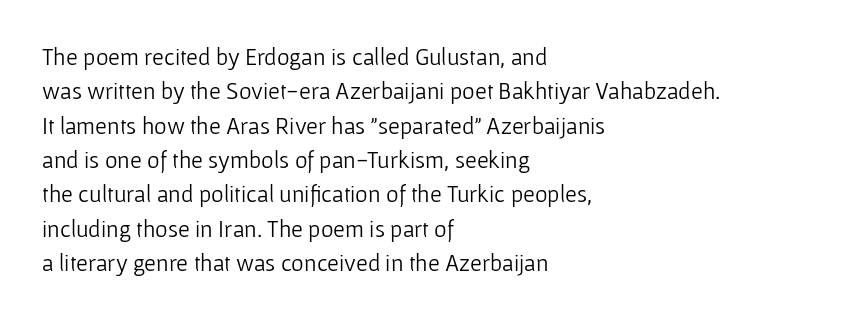
Q: Is the text bold? A: No.
Q: Is the text italic (slanted)? A: No, it is upright.
Q: Is the text underlined? A: No.
Q: How is the paragraph aligned? A: Left-aligned.
Q: Is the spacing between letters normal or unusually wide? A: Normal.
Q: Is the spacing between lines tight, normal or loose? A: Normal.
